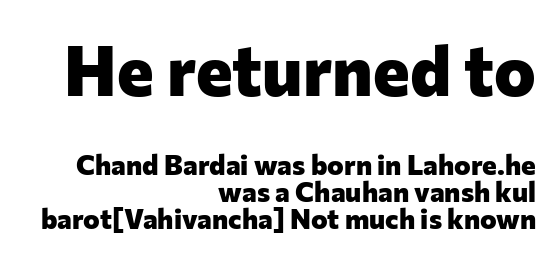
Q: Is the text bold? A: Yes.
Q: Is the text italic (slanted)? A: No, it is upright.
Q: Is the typeface a serif or a sans-serif typeface? A: Sans-serif.
Q: Is the text underlined? A: No.
Q: How is the paragraph aligned? A: Right-aligned.
Q: Is the spacing between letters normal or unusually wide? A: Normal.
Q: Is the spacing between lines tight, normal or loose? A: Tight.
Q: Which block of text is set in a larger size, the first (top) or the second (bottom)? A: The first (top) one.
Q: Width (condensed, normal, or wide)? A: Normal.
Q: Stroke contrast? A: Low.
Q: x-height? A: Medium.
Q: Monospaced? A: No.
